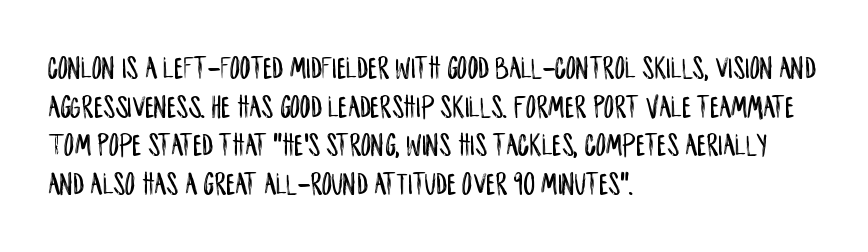
Q: Is the text italic (slanted)? A: No, it is upright.
Q: Is the typeface a serif or a sans-serif typeface? A: Sans-serif.
Q: Is the text underlined? A: No.
Q: How is the paragraph aligned? A: Left-aligned.
Q: Is the spacing between letters normal or unusually wide? A: Normal.
Q: Width (condensed, normal, or wide)? A: Condensed.
Q: Stroke contrast? A: Low.
Q: x-height? A: Large.
Q: Monospaced? A: No.
